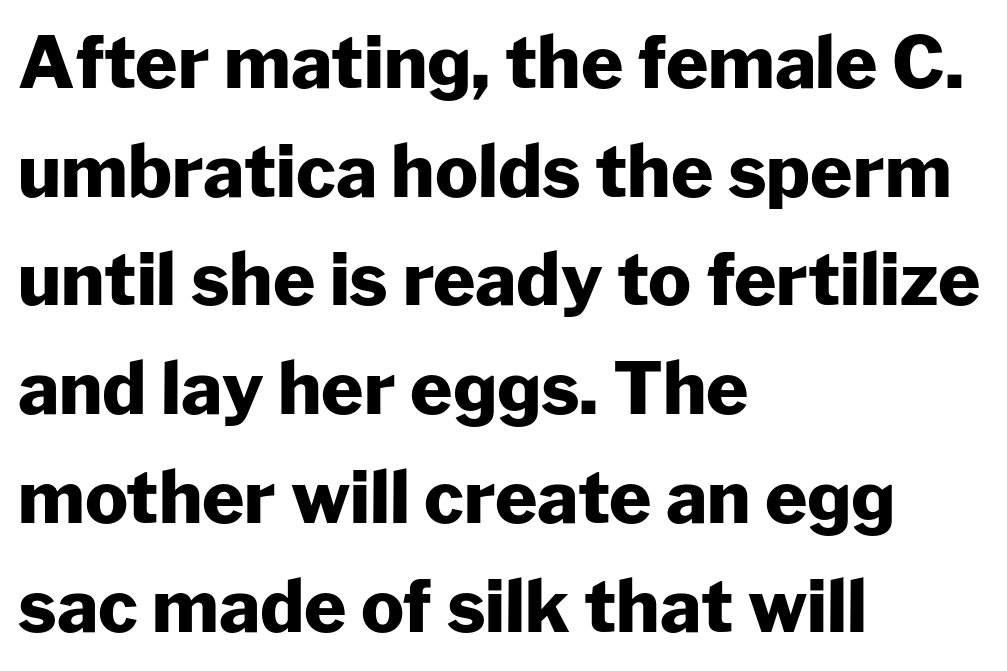
The image shows 72 px heavy sans-serif type, upright; set left-aligned, normal line spacing (1.51x), normal letter spacing, not underlined; low stroke contrast and a medium x-height.
